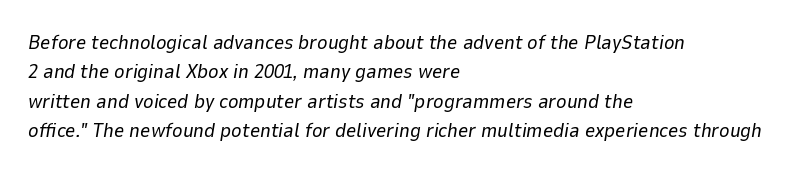
Letters have the restrained weight of plain body copy at most. Glyph-to-glyph distance matches everyday printed text. The glyphs look as if they've been sheared to an angle. Each line starts at the same left margin while the right side varies.
